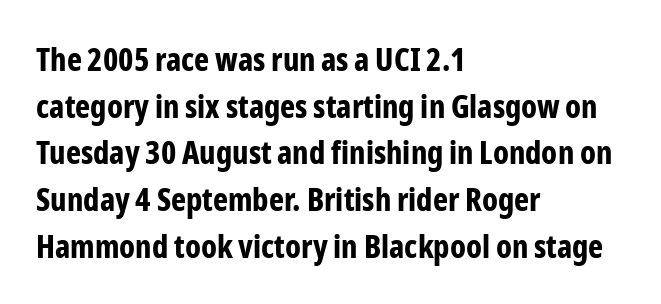
Posture: upright roman. Leading: standard. Characters follow at the spacing the type designer built in. The sample has been set heavy, in full bold. Lines of text with bare space underneath. This sample is left-justified, so line endings fall wherever the words run out.
